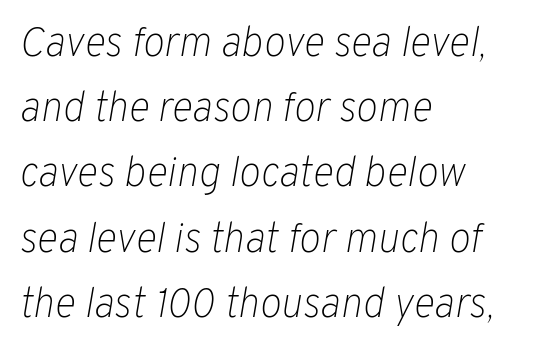
The image shows 41 px light type, italic (leaning right); set left-aligned, normal line spacing (1.59x), normal letter spacing, not underlined; low stroke contrast and a medium x-height.
